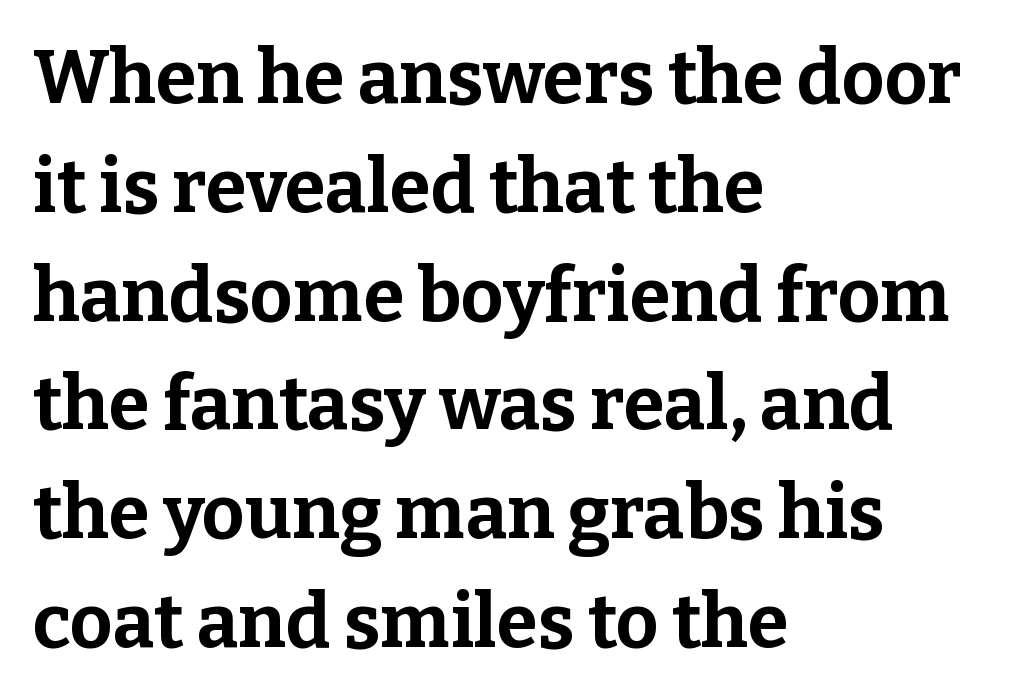
The image shows 74 px bold serif type, upright; set left-aligned, normal line spacing (1.47x), normal letter spacing, not underlined; low stroke contrast and a medium x-height.
